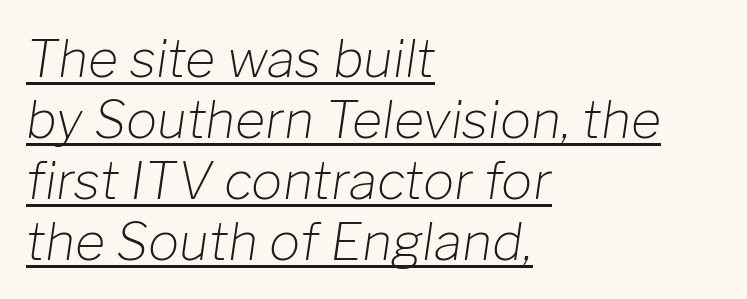
Q: Is the text bold? A: No.
Q: Is the text italic (slanted)? A: Yes, it leans right by about 8 degrees.
Q: Is the text underlined? A: Yes.
Q: How is the paragraph aligned? A: Left-aligned.
Q: Is the spacing between letters normal or unusually wide? A: Normal.
Q: Width (condensed, normal, or wide)? A: Normal.
Q: Stroke contrast? A: Low.
Q: x-height? A: Medium.
Q: Monospaced? A: No.
